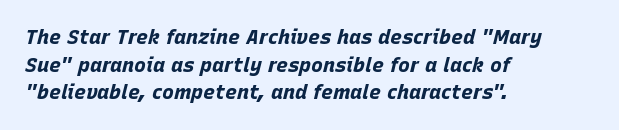
{"italic": "yes", "lean": "right", "slant_degrees": 15, "bold": "yes", "underline": "no", "align": "left", "line_spacing": "normal", "line_spacing_ratio": 1.38, "letter_spacing": "normal", "letter_spacing_em": 0.0, "glyph_px": 20}
